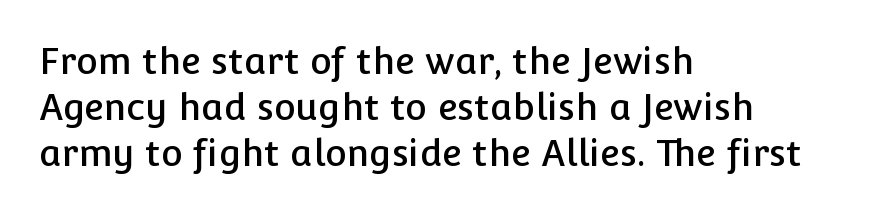
The image shows 37 px sans-serif type, upright; set left-aligned, line spacing 1.24x, normal letter spacing, not underlined; low stroke contrast and a medium x-height.
